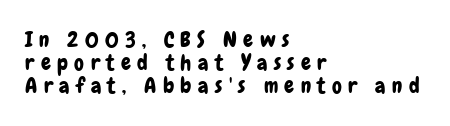
Q: Is the text italic (slanted)? A: No, it is upright.
Q: Is the text underlined? A: No.
Q: How is the paragraph aligned? A: Left-aligned.
Q: Is the spacing between letters normal or unusually wide? A: Unusually wide.
Q: Is the spacing between lines tight, normal or loose? A: Tight.
